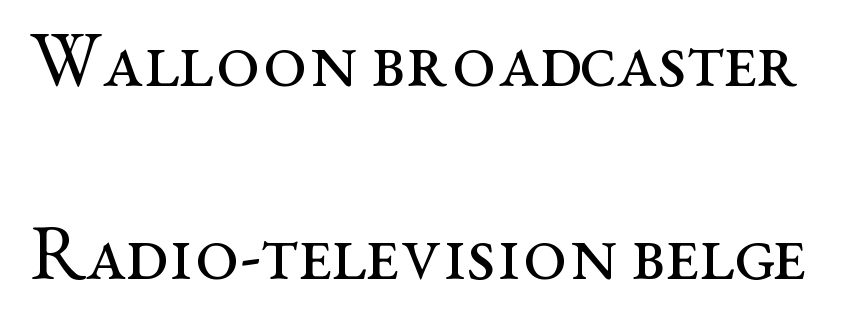
{"serif": "yes", "italic": "no", "bold": "no", "weight": "regular", "width": "wide", "stroke_contrast": "medium", "x_height": "medium", "monospaced": "no", "underline": "no", "line_spacing": "loose", "line_spacing_ratio": 2.47, "letter_spacing": "normal", "letter_spacing_em": 0.0, "glyph_px": 78}
